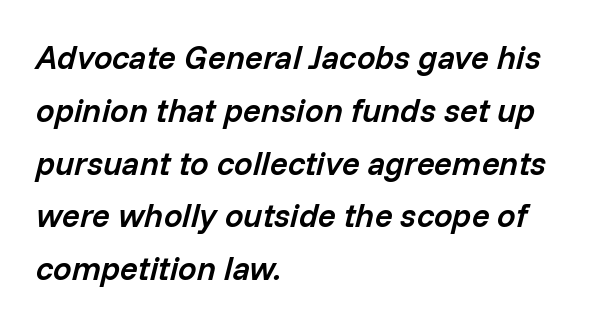
{"italic": "yes", "lean": "right", "slant_degrees": 14, "bold": "semi", "weight": "semibold", "width": "normal", "stroke_contrast": "low", "x_height": "medium", "monospaced": "no", "underline": "no", "align": "left", "line_spacing": "normal", "line_spacing_ratio": 1.6, "letter_spacing": "normal", "letter_spacing_em": 0.0, "glyph_px": 33}
